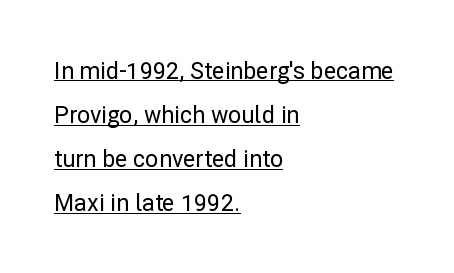
You can tell it's not italic because the verticals are truly vertical. Visually the block forms a straight wall on the left and a jagged coastline on the right. Is there much room between lines? Yes — plenty of vertical air separates them. Underlined type. Short note: letters normally spaced.
